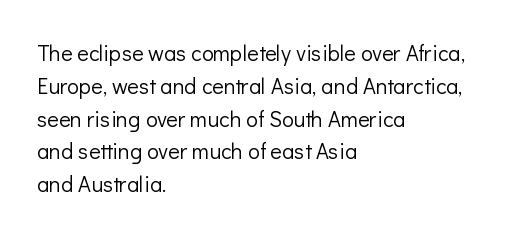
The image shows 22 px text type, upright; set left-aligned, normal line spacing (1.49x), normal letter spacing, not underlined.
